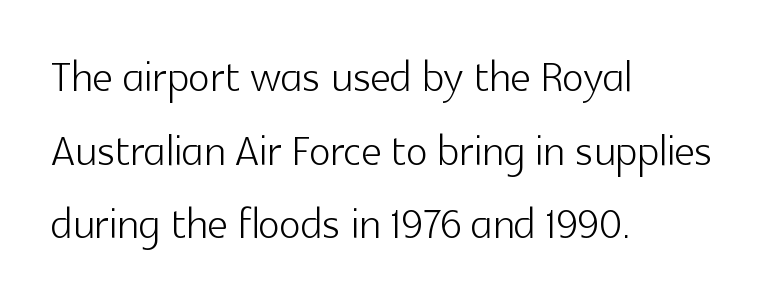
Where is the straight margin? On the left. Ascenders rise straight up at ninety degrees. Students, note that the glyphs here touch the page at normal intervals. Compared with a typical body face, this is equally light or lighter still. The type family on display is of the sans-serif kind.
